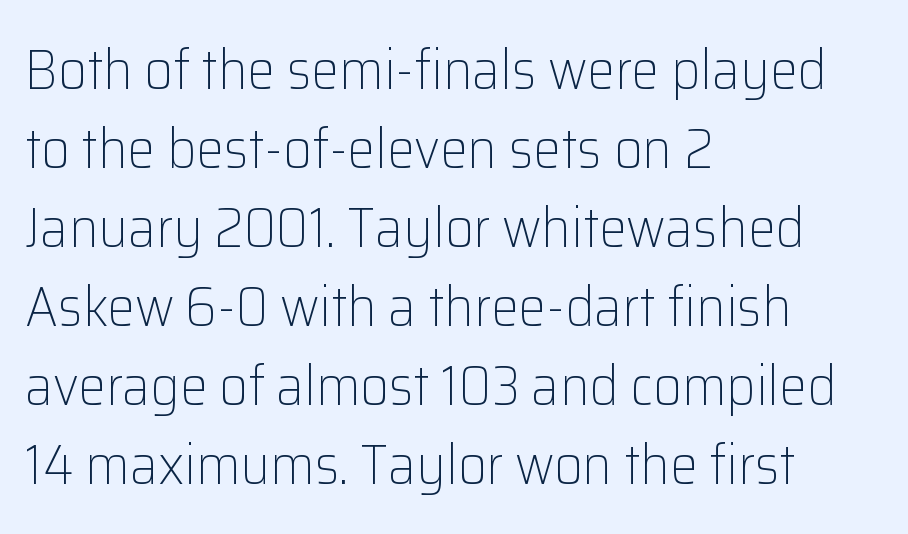
Stroke thickness stays within the range of a standard reading face or lighter. Check the space under the baseline: it is left empty. This sample uses a sans-serif face. No extra tracking has been applied to these lines. Summary of vertical rhythm: regular, with standard interline spacing.
